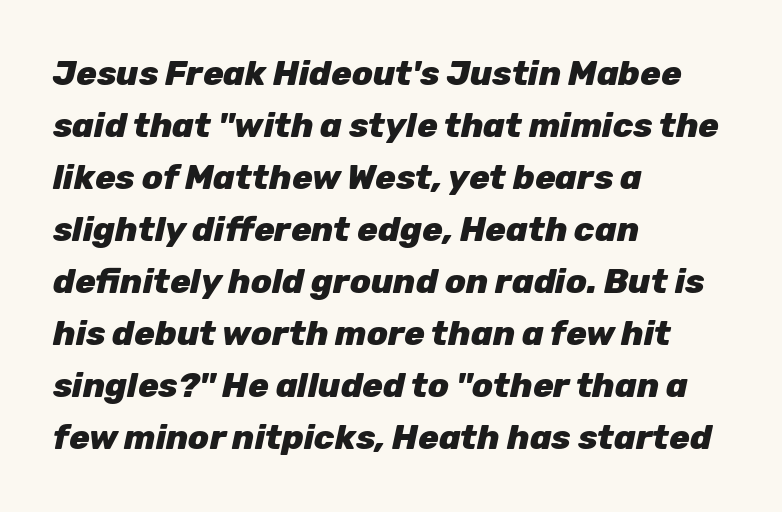
Q: Is the text bold? A: Yes.
Q: Is the text italic (slanted)? A: Yes, it leans right by about 12 degrees.
Q: Is the text underlined? A: No.
Q: How is the paragraph aligned? A: Left-aligned.
Q: Is the spacing between letters normal or unusually wide? A: Normal.
Q: Is the spacing between lines tight, normal or loose? A: Normal.
Q: Width (condensed, normal, or wide)? A: Normal.
Q: Stroke contrast? A: Low.
Q: x-height? A: Medium.
Q: Monospaced? A: No.
